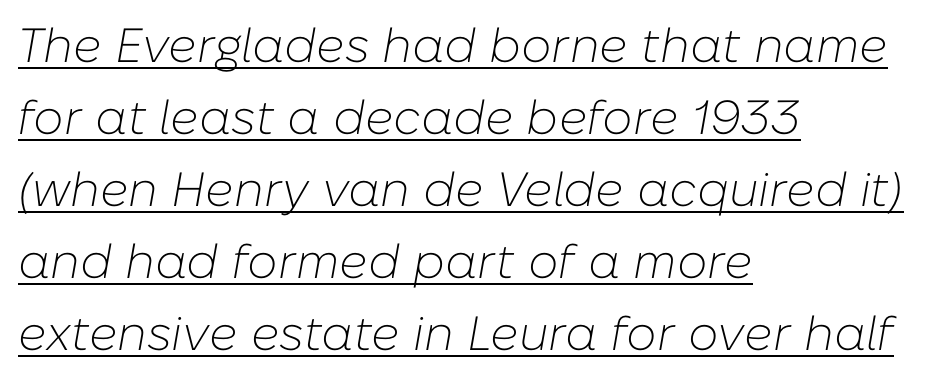
Yep, that's italic — everything's leaning. This sample carries an underscore along the baseline area. This sample has the flowing, uneven cadence of proportional lettering. The letters look calm and open, with moderate or lighter stems. Where is the straight margin? On the left. These lines keep a tight, regular rhythm from letter to letter.
